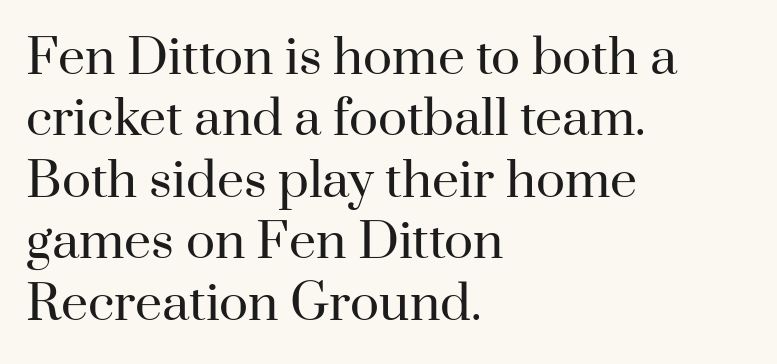
The image shows 48 px regular-weight serif type, upright; set left-aligned, normal line spacing (1.28x), normal letter spacing, not underlined; high stroke contrast and a small x-height.
